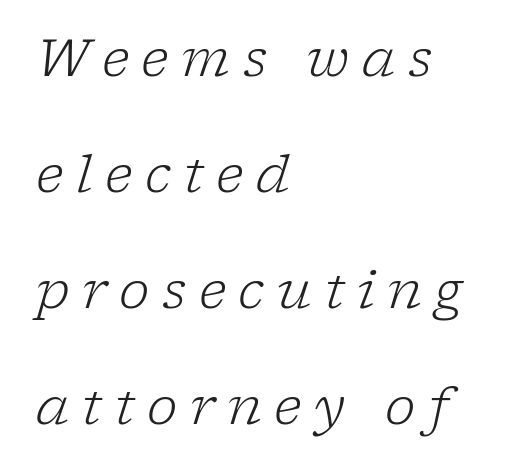
{"serif": "yes", "italic": "yes", "lean": "right", "slant_degrees": 17, "bold": "no", "weight": "light", "width": "normal", "stroke_contrast": "low", "x_height": "medium", "monospaced": "no", "underline": "no", "align": "left", "line_spacing": "loose", "line_spacing_ratio": 2.23, "letter_spacing": "wide", "letter_spacing_em": 0.24, "glyph_px": 52}
